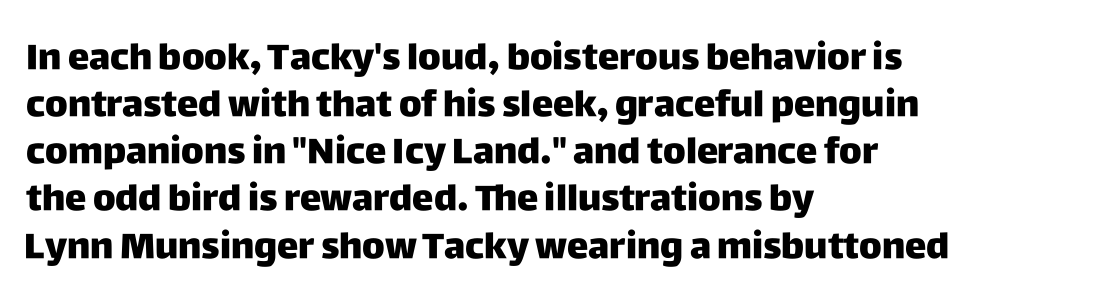
As a designer I'd log this as weight 700, bold. Here the designer chose a conventional face with non-uniform glyph widths. Look at the tracking — it's just the regular setting, nothing added. Ascenders rise straight up at ninety degrees. Where is the straight margin? On the left. Nobody drew a line under any word here.
